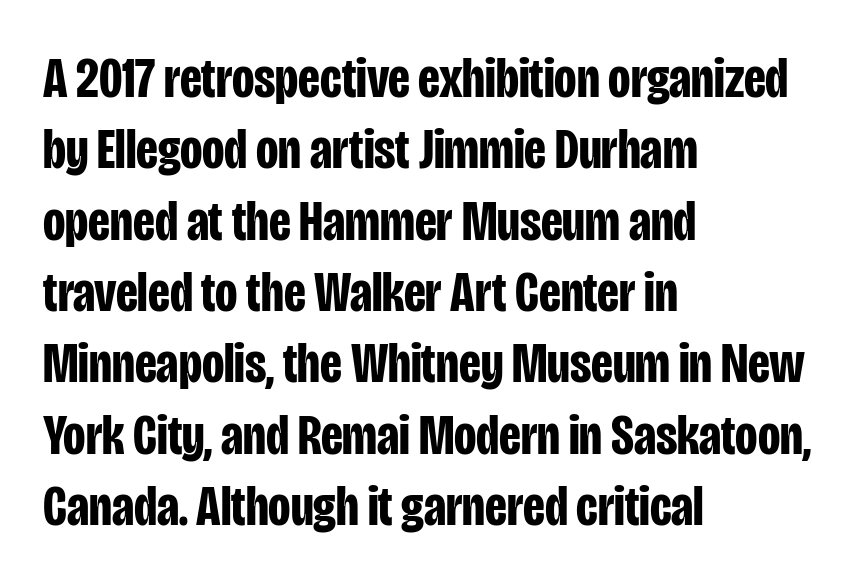
Serifs: no, the terminals of the letterforms are clean. All the whitespace from short lines collects on the right. The face used here is rendered with its standard letterfit. Nobody drew a line under any word here. Chunky letters — that's bold for sure. If you drew a line through each stem, it would be perfectly vertical.
